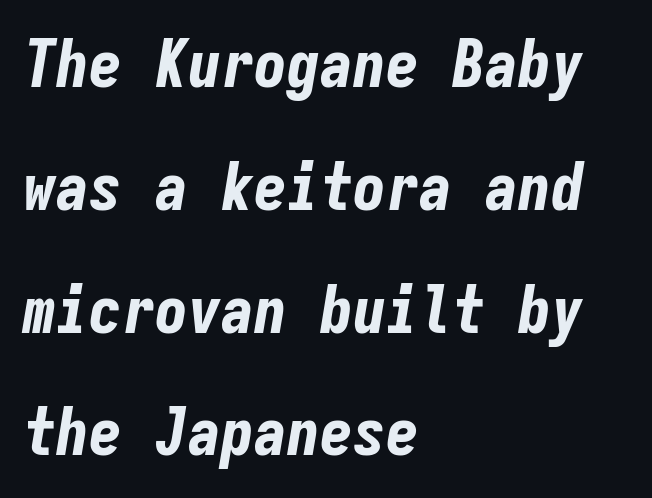
Q: Is the text bold? A: Yes.
Q: Is the text italic (slanted)? A: Yes, it leans right by about 9 degrees.
Q: Is the text underlined? A: No.
Q: How is the paragraph aligned? A: Left-aligned.
Q: Is the spacing between letters normal or unusually wide? A: Normal.
Q: Width (condensed, normal, or wide)? A: Condensed.
Q: Stroke contrast? A: Low.
Q: x-height? A: Medium.
Q: Monospaced? A: Yes.
